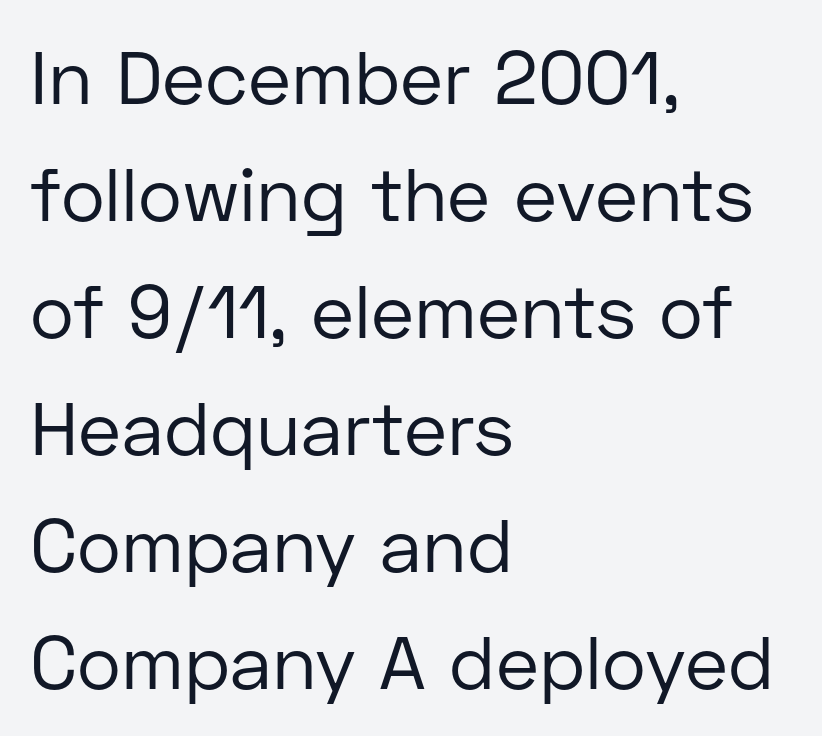
The image shows 75 px regular-weight sans-serif type, upright; set left-aligned, normal line spacing (1.56x), normal letter spacing, not underlined; low stroke contrast and a medium x-height.
